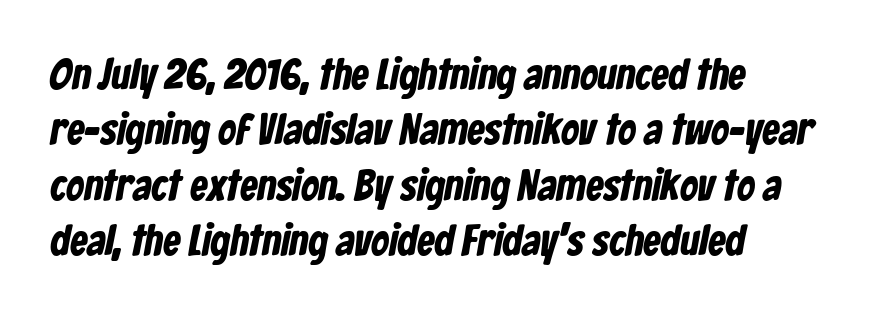
Nothing sits at the stroke ends, so this counts as sans-serif. The letters advance in unequal steps, a hallmark of proportional type. Thick stems and heavy bowls — unmistakably bold. Just letters on the line, the space beneath them empty. Regular leading.
